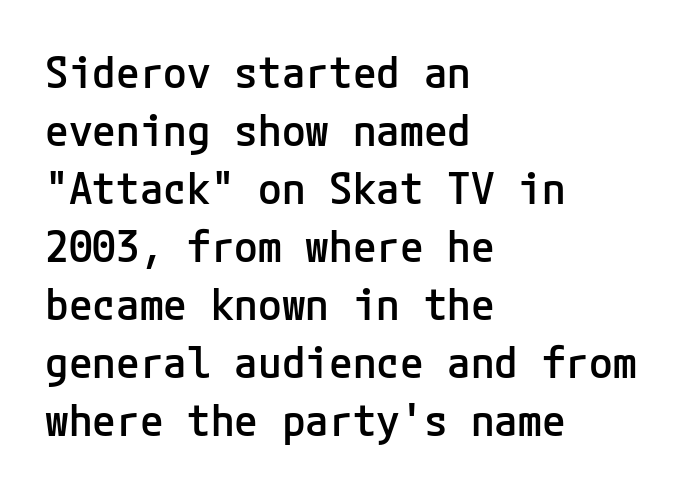
Does the type have serifs? No, each stem ends abruptly. Normally led — the rows are evenly, conventionally spaced. The glyphs have the mass of a demibold cut, below bold. Teacher's note: observe the even left margin — that is flush-left alignment. Standard letterfit; no display-style spreading of the glyphs.
